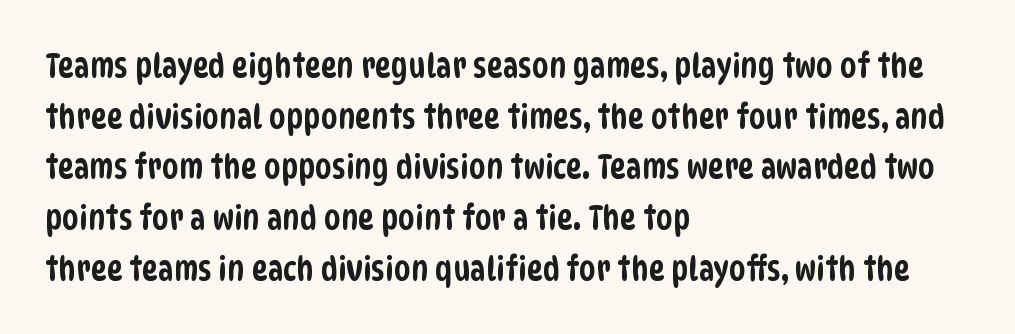
Q: Is the typeface a serif or a sans-serif typeface? A: Sans-serif.
Q: Is the text underlined? A: No.
Q: How is the paragraph aligned? A: Left-aligned.
Q: Is the spacing between letters normal or unusually wide? A: Normal.
Q: Is the spacing between lines tight, normal or loose? A: Normal.
Q: Width (condensed, normal, or wide)? A: Condensed.
Q: Stroke contrast? A: Low.
Q: x-height? A: Large.
Q: Monospaced? A: No.
